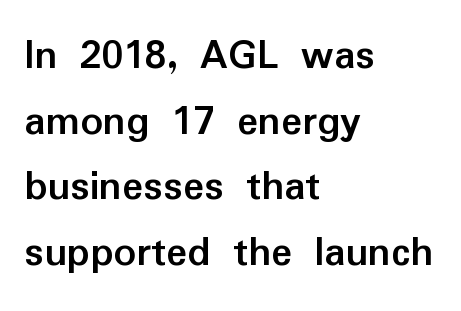
How would I describe the line gaps? Plain and ordinary. You'd pick this weight for a headline — it's a proper bold. Short note: letters normally spaced. This sample uses a sans-serif face.
